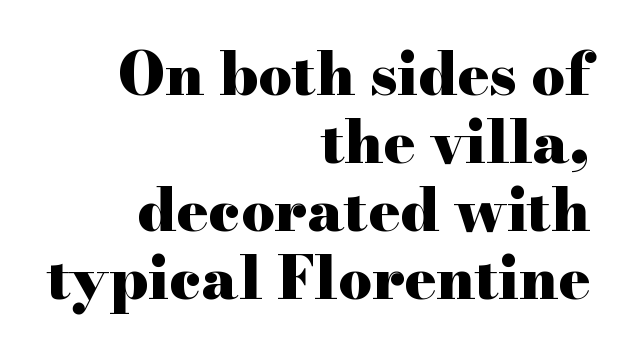
Q: Is the text bold? A: Yes.
Q: Is the text italic (slanted)? A: No, it is upright.
Q: Is the typeface a serif or a sans-serif typeface? A: Serif.
Q: Is the text underlined? A: No.
Q: How is the paragraph aligned? A: Right-aligned.
Q: Is the spacing between letters normal or unusually wide? A: Normal.
Q: Is the spacing between lines tight, normal or loose? A: Tight.
Q: Width (condensed, normal, or wide)? A: Wide.
Q: Stroke contrast? A: High.
Q: x-height? A: Small.
Q: Monospaced? A: No.
